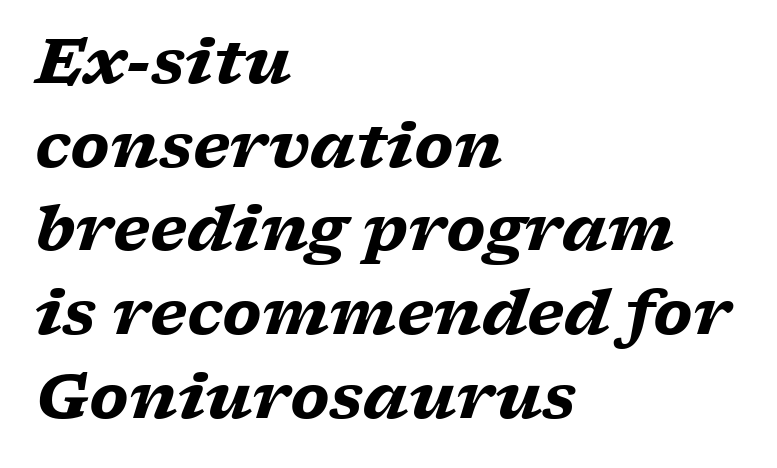
Do the characters align in a grid? No, the font is proportional. These lines keep a tight, regular rhythm from letter to letter. The paragraph shown leans on its left margin. Small tapered or slab feet sit at the stroke ends, so this counts as serif. Typesetter's note: full bold, strokes at maximum text heaviness. Beneath every word, the page is bare.
